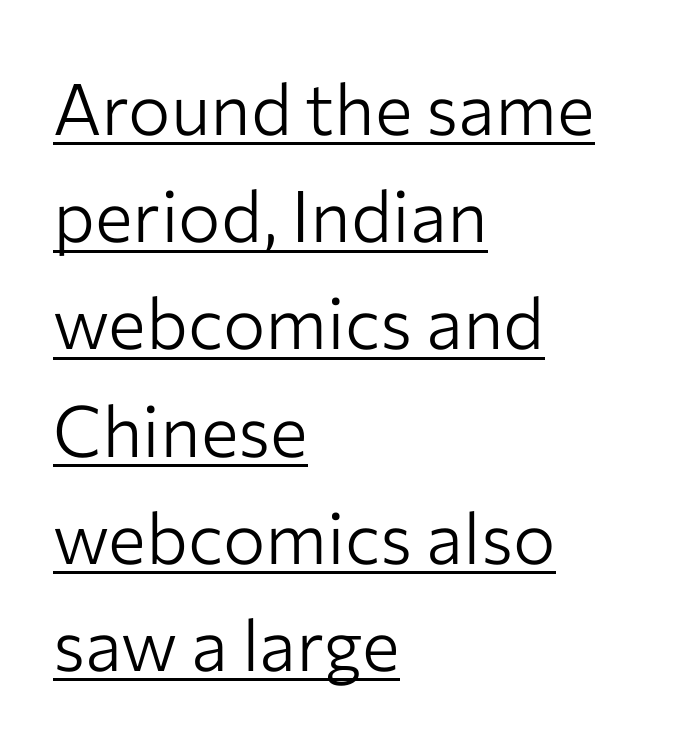
These lines stack with their left ends in a neat column. Nothing sits at the stroke ends, so this counts as sans-serif. The rendering uses natural spacing where letterforms have individual widths. In designer terms, the underline attribute is active on this setting.
